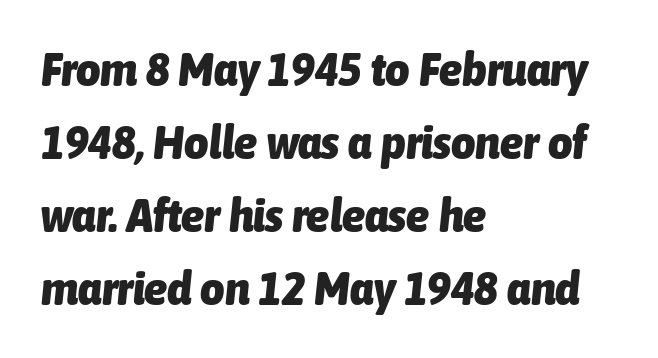
Q: Is the text bold? A: Yes.
Q: Is the text italic (slanted)? A: Yes, it leans right by about 6 degrees.
Q: Is the text underlined? A: No.
Q: How is the paragraph aligned? A: Left-aligned.
Q: Is the spacing between letters normal or unusually wide? A: Normal.
Q: Is the spacing between lines tight, normal or loose? A: Normal.
Q: Width (condensed, normal, or wide)? A: Condensed.
Q: Stroke contrast? A: Low.
Q: x-height? A: Medium.
Q: Monospaced? A: No.
